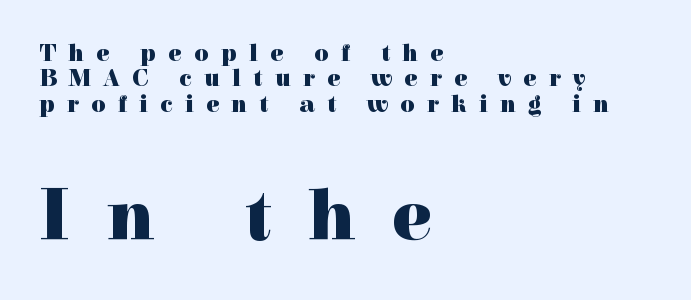
{"serif": "yes", "italic": "no", "bold": "yes", "weight": "heavy", "width": "normal", "x_height": "medium", "monospaced": "no", "underline": "no", "align": "left", "line_spacing": "tight", "line_spacing_ratio": 1.02, "letter_spacing": "wide", "letter_spacing_em": 0.49, "larger_block": "second", "size_ratio": 2.96, "glyph_px": 74}
